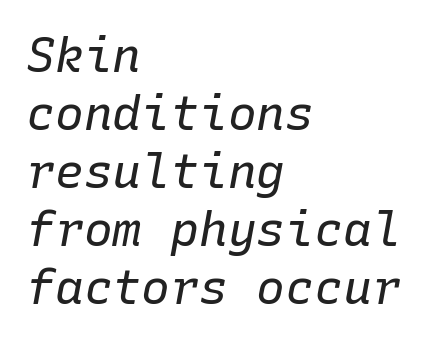
A classic flush-left, rag-right setting is used for this passage. Beneath every word, the page is bare. Is this a fixed-width face? Yes — each glyph sits in an identical cell. Think standard paragraph weight, or any step lighter than that. The line texture is even and compact thanks to regular tracking.
